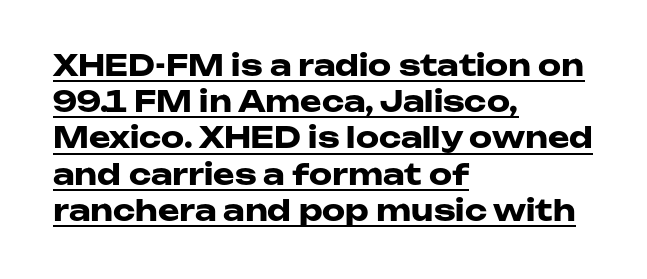
The image shows 29 px heavy, wide sans-serif type, upright; set left-aligned, normal line spacing (1.25x), normal letter spacing, underlined; low stroke contrast and a medium x-height.
